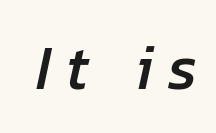
Display-style spreading of the glyphs; the letterfit is very open. Plain, unruled lines of type. Do the characters align in a grid? No, the font is proportional. You can tell it's italic because the verticals aren't actually vertical.
